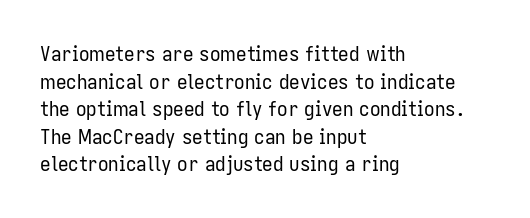
Q: Is the text bold? A: No.
Q: Is the text italic (slanted)? A: No, it is upright.
Q: Is the text underlined? A: No.
Q: How is the paragraph aligned? A: Left-aligned.
Q: Is the spacing between letters normal or unusually wide? A: Normal.
Q: Is the spacing between lines tight, normal or loose? A: Normal.
